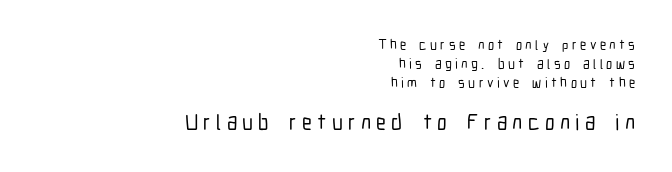
Only glyphs here, with clear space below each row. Here the second block reads like a headline and the first like body copy. Baseline-to-baseline distance is the conventional proportion of letter height. A roman cut, with each character standing at attention.
